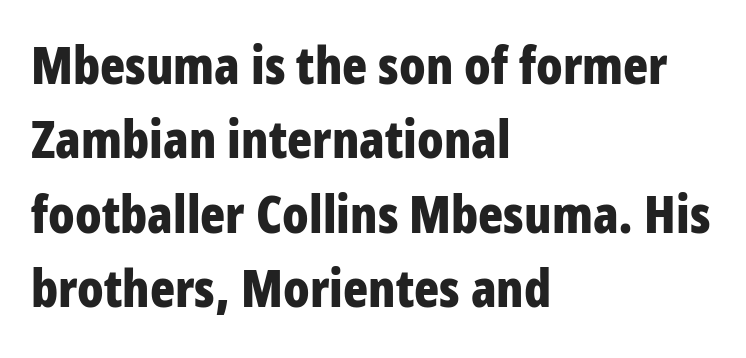
{"serif": "no", "italic": "no", "bold": "yes", "weight": "bold", "width": "condensed", "stroke_contrast": "low", "x_height": "large", "monospaced": "no", "underline": "no", "align": "left", "line_spacing": "normal", "line_spacing_ratio": 1.43, "letter_spacing": "normal", "letter_spacing_em": 0.0, "glyph_px": 52}
